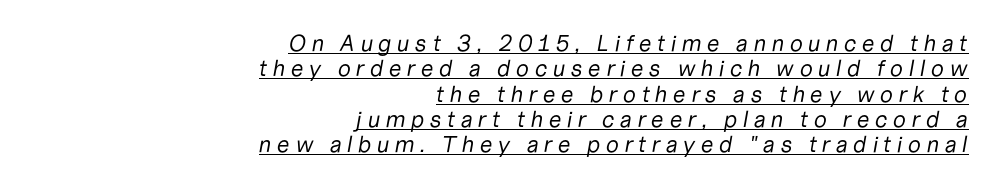
Q: Is the text bold? A: No.
Q: Is the text italic (slanted)? A: Yes, it leans right by about 10 degrees.
Q: Is the text underlined? A: Yes.
Q: How is the paragraph aligned? A: Right-aligned.
Q: Is the spacing between letters normal or unusually wide? A: Unusually wide.
Q: Is the spacing between lines tight, normal or loose? A: Tight.
